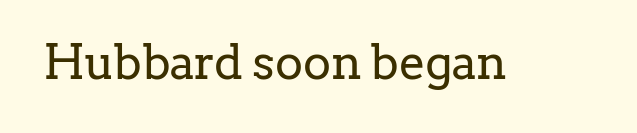
Q: Is the text bold? A: No.
Q: Is the text italic (slanted)? A: No, it is upright.
Q: Is the typeface a serif or a sans-serif typeface? A: Serif.
Q: Is the text underlined? A: No.
Q: Is the spacing between letters normal or unusually wide? A: Normal.
Q: Width (condensed, normal, or wide)? A: Normal.
Q: Stroke contrast? A: Low.
Q: x-height? A: Medium.
Q: Monospaced? A: No.
